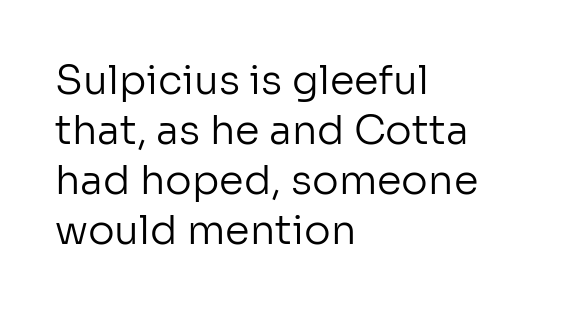
The image shows 40 px regular-weight sans-serif type, upright; set left-aligned, normal line spacing (1.25x), normal letter spacing, not underlined; low stroke contrast and a medium x-height.
